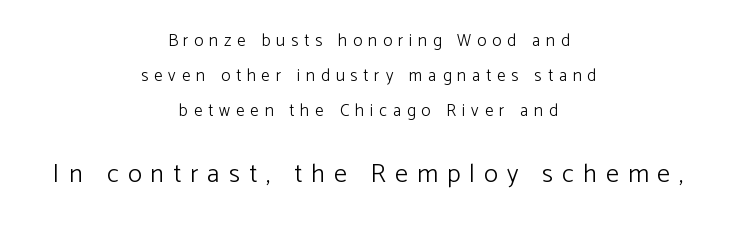
Q: Is the text bold? A: No.
Q: Is the text italic (slanted)? A: No, it is upright.
Q: Is the text underlined? A: No.
Q: How is the paragraph aligned? A: Centered.
Q: Is the spacing between letters normal or unusually wide? A: Unusually wide.
Q: Is the spacing between lines tight, normal or loose? A: Loose.
Q: Which block of text is set in a larger size, the first (top) or the second (bottom)? A: The second (bottom) one.
